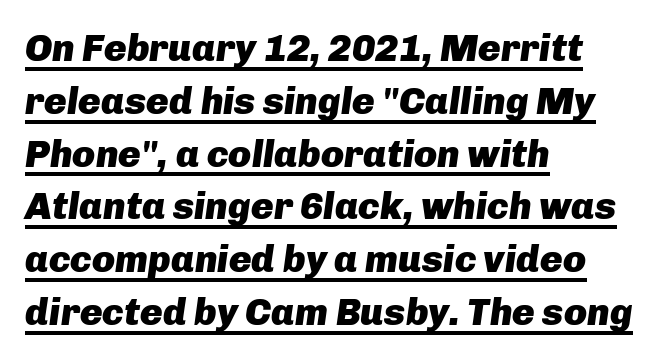
The image shows 38 px heavy type, italic (leaning right); set left-aligned, normal line spacing (1.39x), normal letter spacing, underlined; low stroke contrast and a medium x-height.
